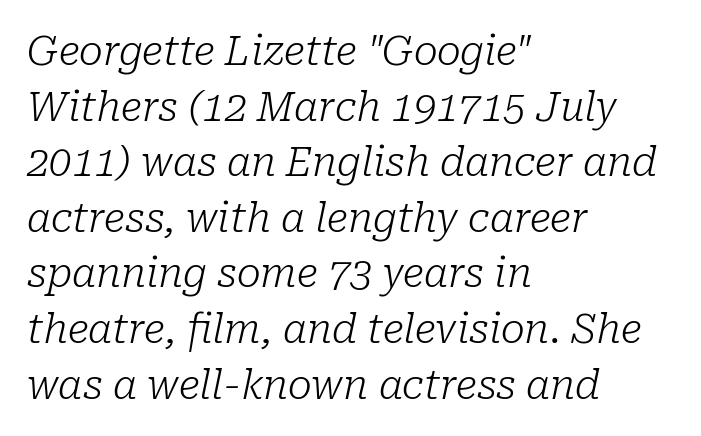
The image shows 40 px light serif type, italic (leaning right); set left-aligned, normal line spacing (1.39x), normal letter spacing, not underlined; low stroke contrast and a medium x-height.
